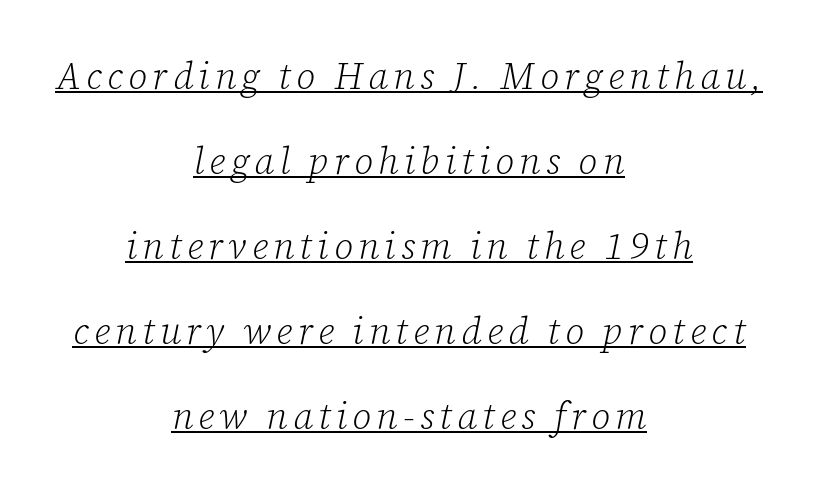
{"serif": "yes", "italic": "yes", "lean": "right", "slant_degrees": 12, "bold": "no", "weight": "light", "width": "normal", "stroke_contrast": "low", "x_height": "medium", "monospaced": "no", "underline": "yes", "align": "center", "line_spacing": "loose", "line_spacing_ratio": 2.3, "glyph_px": 37}
